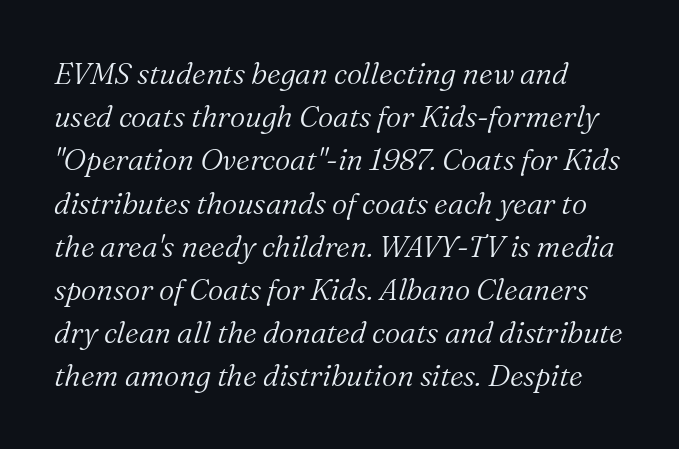
{"serif": "yes", "italic": "yes", "lean": "right", "slant_degrees": 16, "bold": "no", "weight": "light", "width": "normal", "stroke_contrast": "medium", "x_height": "medium", "monospaced": "no", "underline": "no", "line_spacing": "normal", "line_spacing_ratio": 1.44, "letter_spacing": "normal", "letter_spacing_em": 0.0, "glyph_px": 30}
